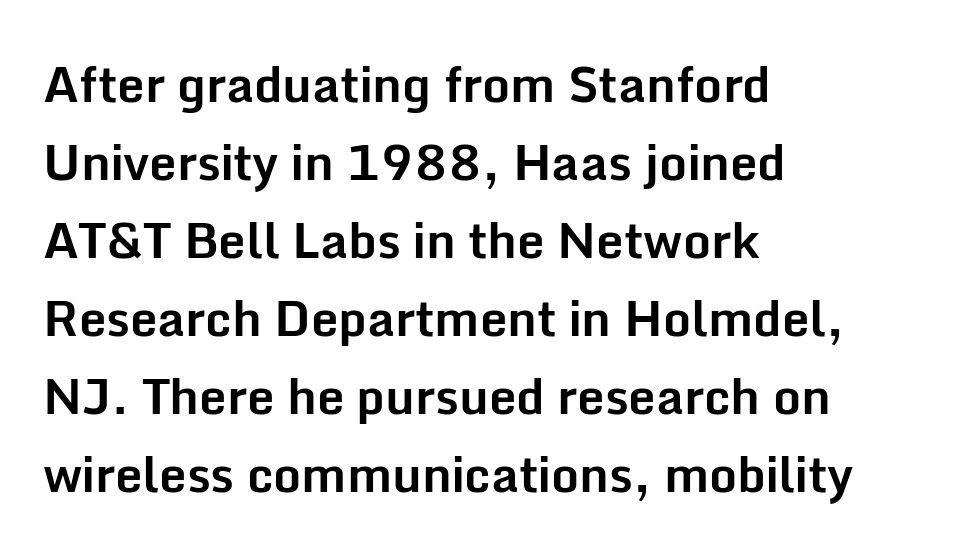
{"serif": "no", "italic": "no", "bold": "yes", "weight": "bold", "width": "normal", "stroke_contrast": "low", "x_height": "medium", "monospaced": "no", "underline": "no", "align": "left", "line_spacing": "normal", "line_spacing_ratio": 1.59, "letter_spacing": "normal", "letter_spacing_em": 0.0, "glyph_px": 49}
